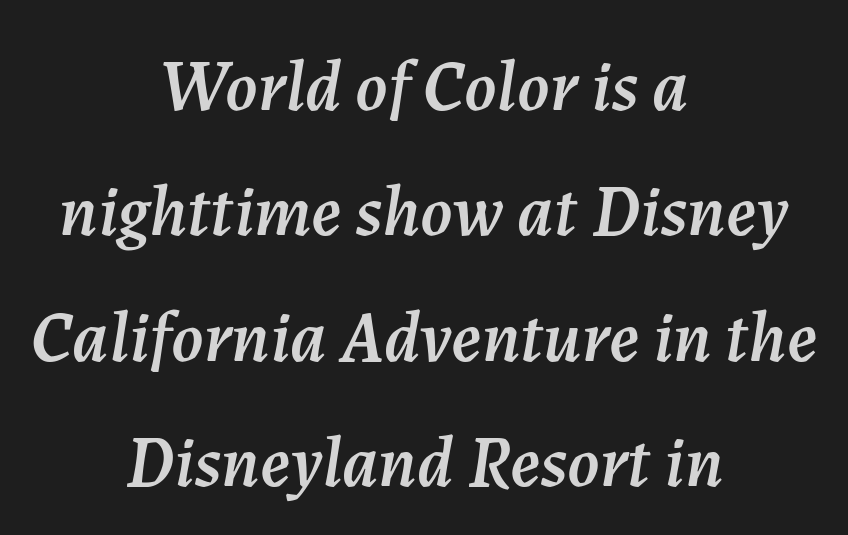
Q: Is the text italic (slanted)? A: Yes, it leans right by about 7 degrees.
Q: Is the text underlined? A: No.
Q: How is the paragraph aligned? A: Centered.
Q: Is the spacing between letters normal or unusually wide? A: Normal.
Q: Width (condensed, normal, or wide)? A: Normal.
Q: Stroke contrast? A: Medium.
Q: x-height? A: Medium.
Q: Monospaced? A: No.
